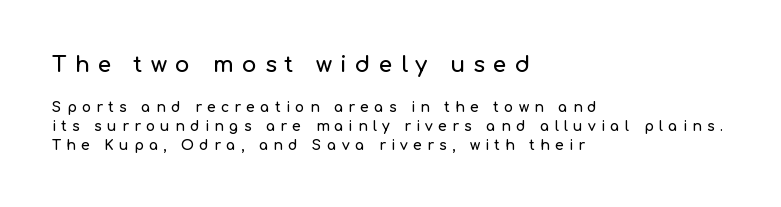
Q: Is the text italic (slanted)? A: No, it is upright.
Q: Is the text underlined? A: No.
Q: How is the paragraph aligned? A: Left-aligned.
Q: Is the spacing between letters normal or unusually wide? A: Unusually wide.
Q: Is the spacing between lines tight, normal or loose? A: Normal.
Q: Which block of text is set in a larger size, the first (top) or the second (bottom)? A: The first (top) one.
